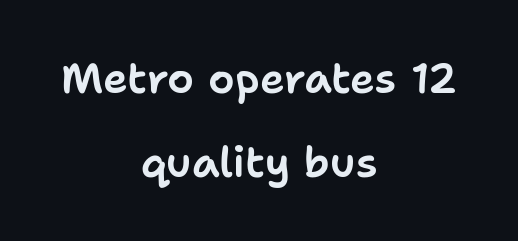
Q: Is the text italic (slanted)? A: No, it is upright.
Q: Is the typeface a serif or a sans-serif typeface? A: Sans-serif.
Q: Is the text underlined? A: No.
Q: How is the paragraph aligned? A: Centered.
Q: Is the spacing between letters normal or unusually wide? A: Normal.
Q: Is the spacing between lines tight, normal or loose? A: Loose.
Q: Width (condensed, normal, or wide)? A: Normal.
Q: Stroke contrast? A: Low.
Q: x-height? A: Medium.
Q: Monospaced? A: No.
